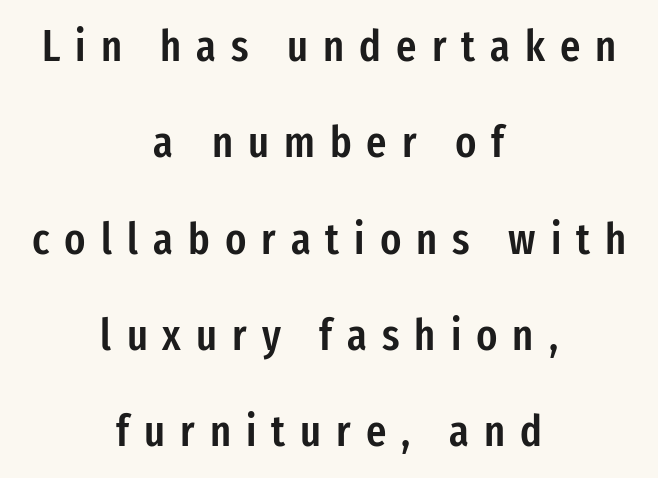
{"serif": "no", "italic": "no", "bold": "semi", "weight": "semibold", "width": "condensed", "stroke_contrast": "low", "x_height": "medium", "monospaced": "no", "underline": "no", "align": "center", "line_spacing": "loose", "line_spacing_ratio": 2.19, "letter_spacing": "wide", "letter_spacing_em": 0.34, "glyph_px": 44}
